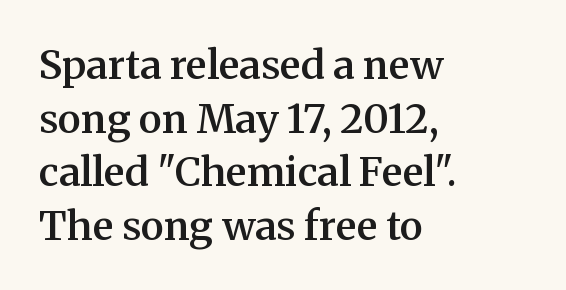
The image shows 40 px semibold serif type, upright; set left-aligned, normal line spacing (1.34x), normal letter spacing, not underlined; medium stroke contrast and a medium x-height.
